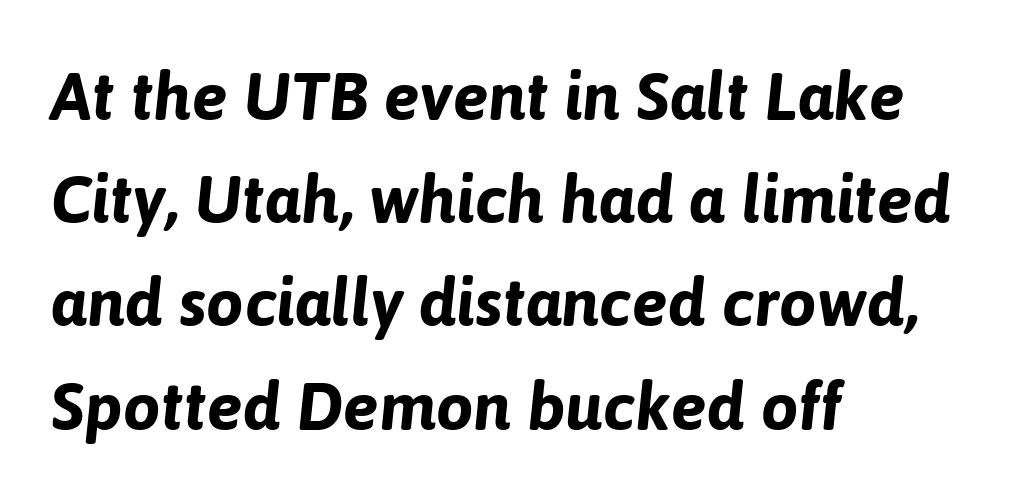
{"italic": "yes", "lean": "right", "slant_degrees": 6, "bold": "yes", "weight": "bold", "width": "normal", "stroke_contrast": "low", "x_height": "medium", "monospaced": "no", "underline": "no", "align": "left", "line_spacing": "normal", "line_spacing_ratio": 1.54, "letter_spacing": "normal", "letter_spacing_em": 0.0, "glyph_px": 67}
